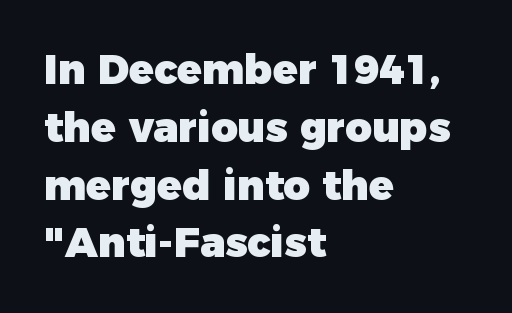
{"serif": "no", "italic": "no", "bold": "yes", "weight": "heavy", "width": "normal", "stroke_contrast": "low", "x_height": "medium", "monospaced": "no", "underline": "no", "align": "left", "line_spacing": "normal", "line_spacing_ratio": 1.41, "letter_spacing": "normal", "letter_spacing_em": 0.0, "glyph_px": 41}
